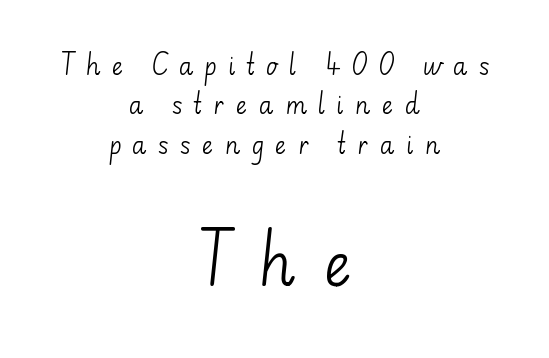
Whoever set this made the second block the dominant, larger element. How are the letters spaced? Widely, with obvious added tracking. The passage shown is not bold in any degree. The rag falls on both sides of this text block equally. The text was rendered using a sans face with plain stroke endings.
